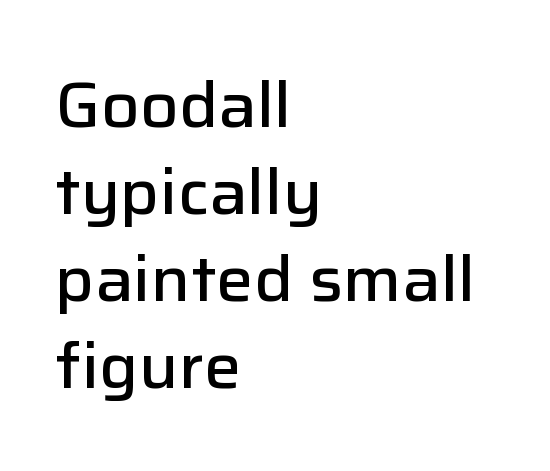
Q: Is the text bold? A: Semi-bold.
Q: Is the text italic (slanted)? A: No, it is upright.
Q: Is the typeface a serif or a sans-serif typeface? A: Sans-serif.
Q: Is the text underlined? A: No.
Q: How is the paragraph aligned? A: Left-aligned.
Q: Is the spacing between letters normal or unusually wide? A: Normal.
Q: Is the spacing between lines tight, normal or loose? A: Normal.
Q: Width (condensed, normal, or wide)? A: Normal.
Q: Stroke contrast? A: Low.
Q: x-height? A: Medium.
Q: Monospaced? A: No.
